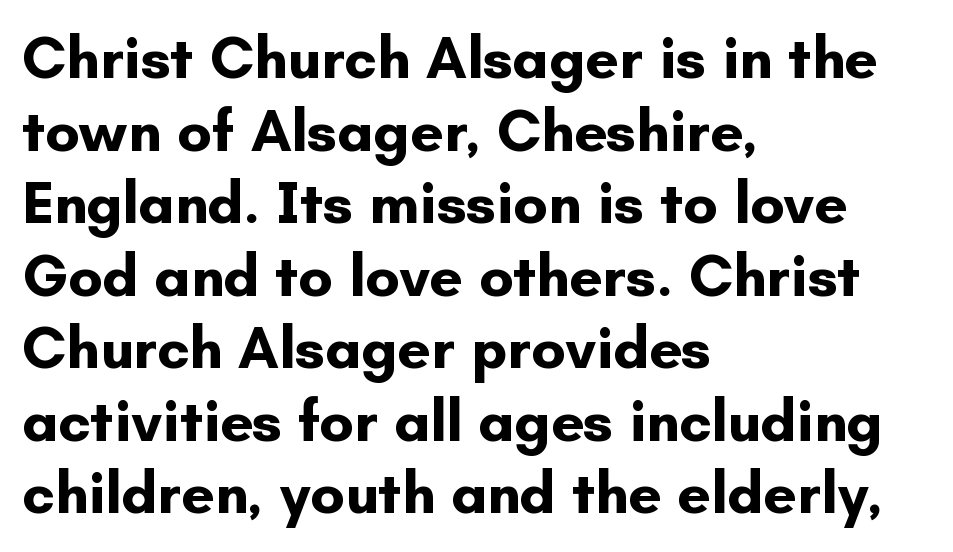
Weight check: bold — yes, fully. The face used here is proportionally spaced, like ordinary book or web type. Ordinary non-slanted type is in use. No feet cap the strokes, marking this as sans-serif type. Glance below the letters and you will spot only blank space.
